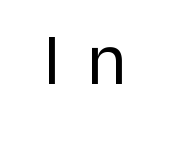
{"serif": "no", "italic": "no", "bold": "no", "weight": "regular", "width": "normal", "stroke_contrast": "low", "x_height": "medium", "monospaced": "no", "underline": "no", "align": "center", "letter_spacing": "wide", "letter_spacing_em": 0.37, "glyph_px": 73}
